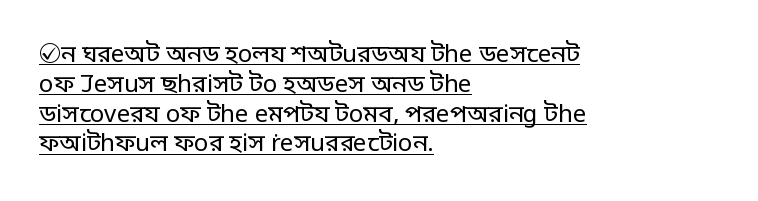
The image shows 24 px text type, upright; set left-aligned, line spacing 1.24x, normal letter spacing, underlined.
